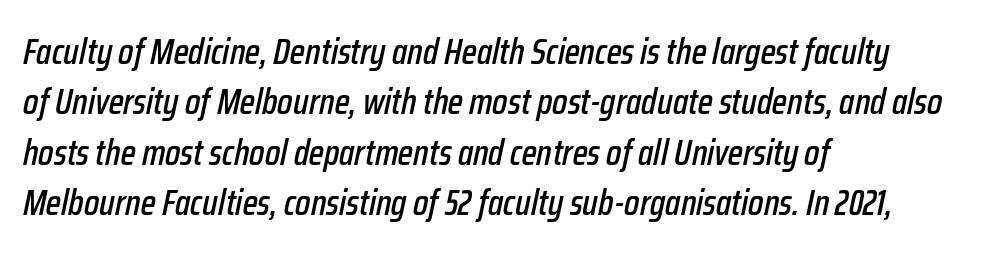
Q: Is the text italic (slanted)? A: Yes, it leans right by about 12 degrees.
Q: Is the text underlined? A: No.
Q: How is the paragraph aligned? A: Left-aligned.
Q: Is the spacing between letters normal or unusually wide? A: Normal.
Q: Is the spacing between lines tight, normal or loose? A: Normal.
Q: Width (condensed, normal, or wide)? A: Condensed.
Q: Stroke contrast? A: Low.
Q: x-height? A: Medium.
Q: Monospaced? A: No.
